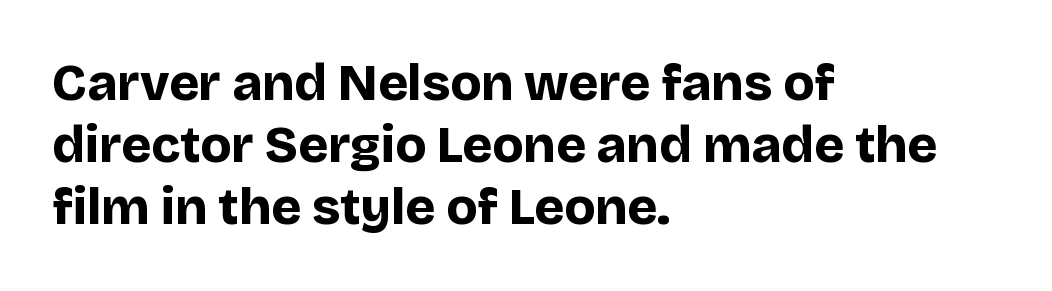
Q: Is the text bold? A: Yes.
Q: Is the text italic (slanted)? A: No, it is upright.
Q: Is the typeface a serif or a sans-serif typeface? A: Sans-serif.
Q: Is the text underlined? A: No.
Q: How is the paragraph aligned? A: Left-aligned.
Q: Is the spacing between letters normal or unusually wide? A: Normal.
Q: Width (condensed, normal, or wide)? A: Normal.
Q: Stroke contrast? A: Low.
Q: x-height? A: Large.
Q: Monospaced? A: No.
